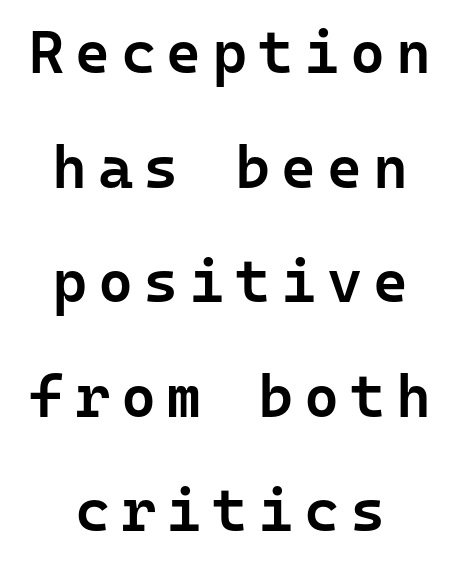
The image shows 60 px semibold sans-serif type, upright, monospaced; set centered, loose line spacing (1.91x), not underlined; low stroke contrast and a medium x-height.
